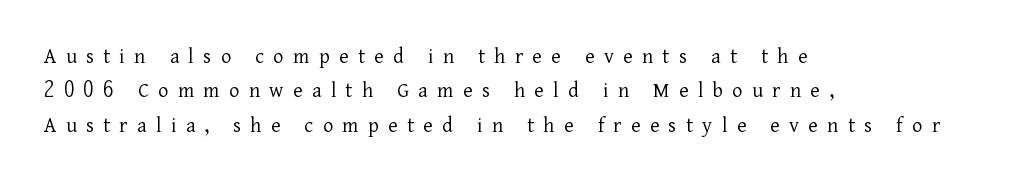
The image shows 22 px text type, upright; set left-aligned, normal line spacing (1.56x), unusually wide letter spacing (+0.43 em), not underlined.
